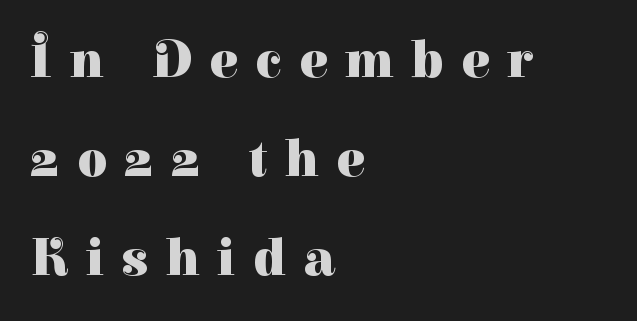
{"serif": "yes", "italic": "no", "bold": "yes", "weight": "heavy", "width": "normal", "stroke_contrast": "high", "x_height": "medium", "monospaced": "no", "underline": "no", "align": "left", "line_spacing_ratio": 1.87, "letter_spacing": "wide", "letter_spacing_em": 0.33, "glyph_px": 53}
